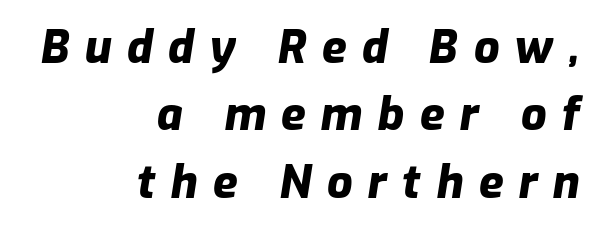
Q: Is the text bold? A: Yes.
Q: Is the text italic (slanted)? A: Yes, it leans right by about 9 degrees.
Q: Is the text underlined? A: No.
Q: How is the paragraph aligned? A: Right-aligned.
Q: Is the spacing between letters normal or unusually wide? A: Unusually wide.
Q: Is the spacing between lines tight, normal or loose? A: Normal.
Q: Width (condensed, normal, or wide)? A: Normal.
Q: Stroke contrast? A: Low.
Q: x-height? A: Medium.
Q: Monospaced? A: No.
